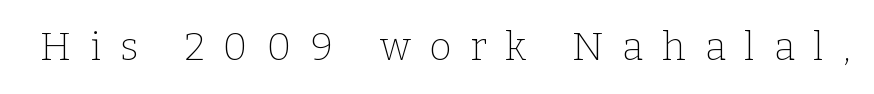
{"serif": "yes", "italic": "no", "bold": "no", "weight": "thin", "width": "normal", "stroke_contrast": "low", "x_height": "medium", "monospaced": "no", "underline": "no", "letter_spacing": "wide", "letter_spacing_em": 0.48, "glyph_px": 39}
